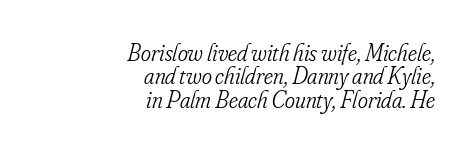
On a weight scale, this lands at 450 or below. Each word holds together tightly as a unit, with standard inter-letter gaps. Honestly, the rows look squashed on top of each other. The passage is arranged like a letterhead date or caption credit — flush right.
